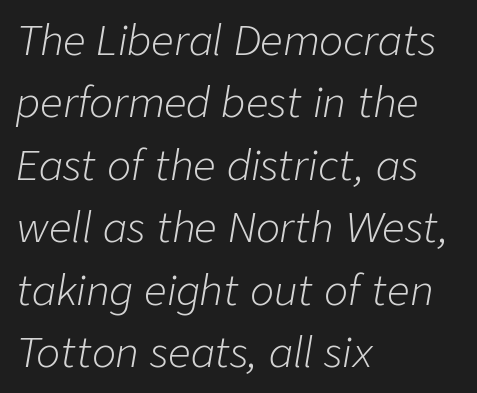
The gaps between neighbouring characters are ordinary and unremarkable. The passage shown is typed in a proportional face where columns would drift. The rag falls on the right side of this text block. Unmarked baselines from the first word to the last. The leading is moderate, giving the passage an even texture. A light-to-regular cut is what we see here.
